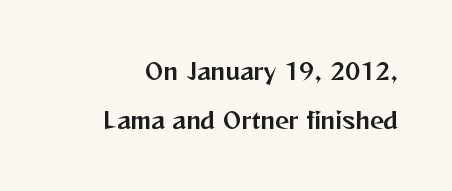
Does the lettering tilt? It doesn't — this is upright. Underlining? Definitely not there. What's the leading like? Stretched, with rows far apart. What stands out about the letter spacing? Nothing — it is the standard amount.
